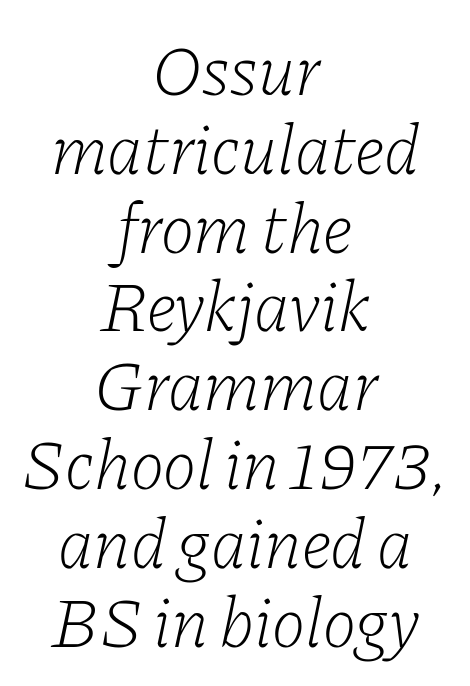
Weight: regular or lighter. Rows of type sit shoulder to shoulder in the vertical direction. Here the glyphs are tracked normally, forming tight word shapes. Spacing verdict: proportional, widths tailored to each character. Compared with ordinary roman type, these characters are visibly tilted. Each line is balanced around a shared central axis.
